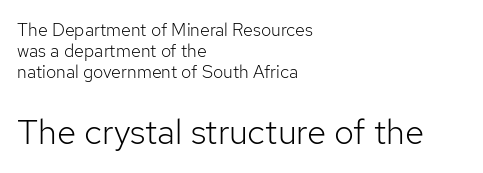
Q: Is the text bold? A: No.
Q: Is the text italic (slanted)? A: No, it is upright.
Q: Is the typeface a serif or a sans-serif typeface? A: Sans-serif.
Q: Is the text underlined? A: No.
Q: How is the paragraph aligned? A: Left-aligned.
Q: Is the spacing between letters normal or unusually wide? A: Normal.
Q: Which block of text is set in a larger size, the first (top) or the second (bottom)? A: The second (bottom) one.
Q: Width (condensed, normal, or wide)? A: Normal.
Q: Stroke contrast? A: Low.
Q: x-height? A: Medium.
Q: Monospaced? A: No.
